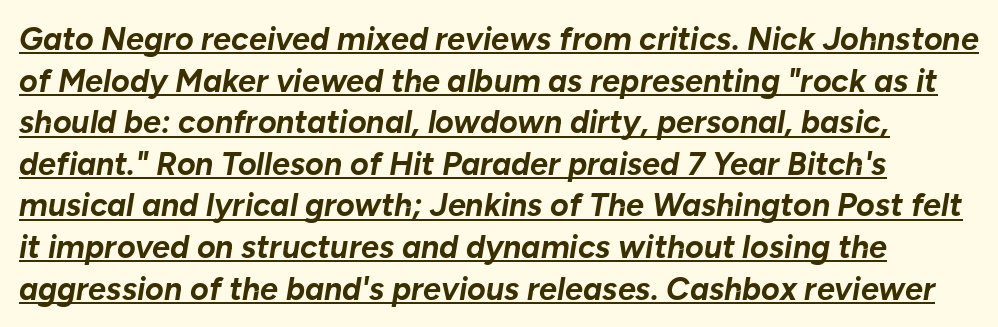
{"italic": "yes", "lean": "right", "slant_degrees": 10, "bold": "yes", "weight": "bold", "width": "normal", "stroke_contrast": "low", "x_height": "medium", "monospaced": "no", "underline": "yes", "line_spacing": "normal", "line_spacing_ratio": 1.3, "letter_spacing": "normal", "letter_spacing_em": 0.0, "glyph_px": 32}
